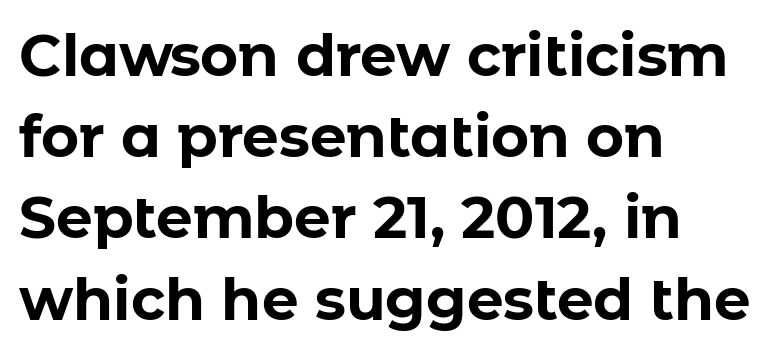
A classic flush-left, rag-right setting is used for this passage. This rendering employs a face without finishing strokes, i.e., a sans-serif. Just letters on the line, the space beneath them empty. Here the designer chose a conventional face with non-uniform glyph widths. Designer's note — italics off, roman on.
